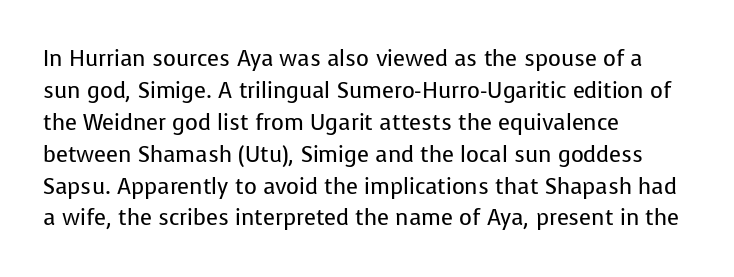
Q: Is the text bold? A: No.
Q: Is the text italic (slanted)? A: No, it is upright.
Q: Is the text underlined? A: No.
Q: How is the paragraph aligned? A: Left-aligned.
Q: Is the spacing between letters normal or unusually wide? A: Normal.
Q: Is the spacing between lines tight, normal or loose? A: Normal.
